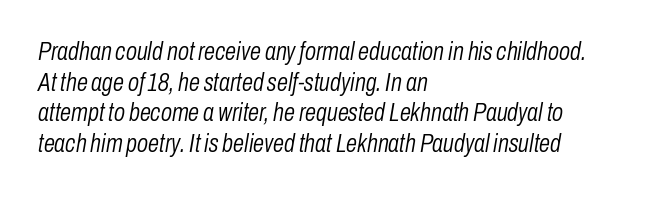
Q: Is the text bold? A: No.
Q: Is the text italic (slanted)? A: Yes, it leans right by about 10 degrees.
Q: Is the text underlined? A: No.
Q: How is the paragraph aligned? A: Left-aligned.
Q: Is the spacing between letters normal or unusually wide? A: Normal.
